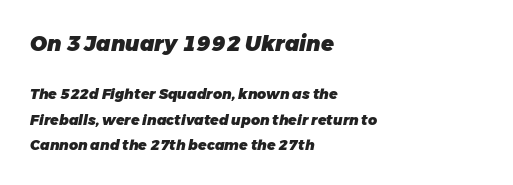
The image shows 21 px bold type, italic (leaning right); set left-aligned, line spacing 1.83x, normal letter spacing, not underlined; the first (top) block is 1.5x larger.
